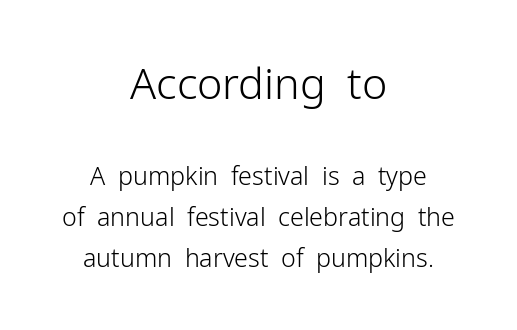
The image shows 43 px light sans-serif type, upright; set centered, normal line spacing (1.63x), normal letter spacing, not underlined; the first (top) block is 1.72x larger; low stroke contrast and a medium x-height.
